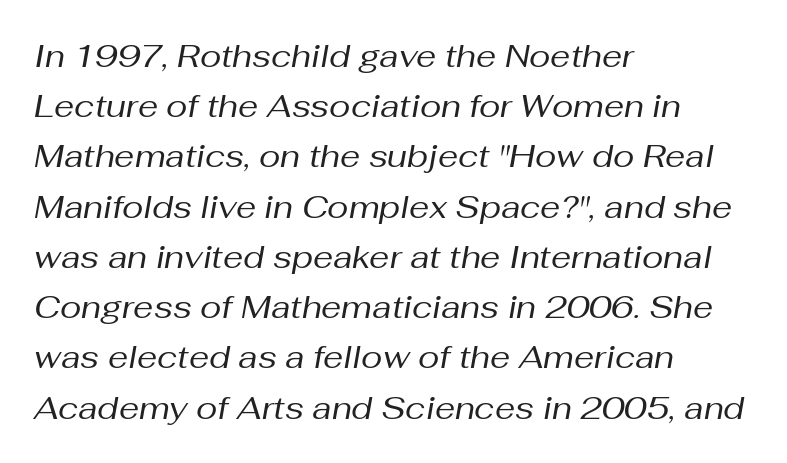
{"italic": "yes", "lean": "right", "slant_degrees": 10, "bold": "no", "weight": "regular", "width": "normal", "stroke_contrast": "medium", "x_height": "medium", "monospaced": "no", "underline": "no", "align": "left", "line_spacing": "normal", "line_spacing_ratio": 1.57, "letter_spacing": "normal", "letter_spacing_em": 0.0, "glyph_px": 32}
